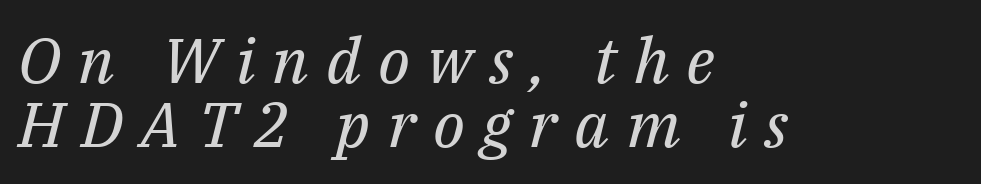
The image shows 63 px regular-weight serif type, italic (leaning right); set left-aligned, tight line spacing (1.02x), unusually wide letter spacing (+0.27 em), not underlined; medium stroke contrast and a medium x-height.
